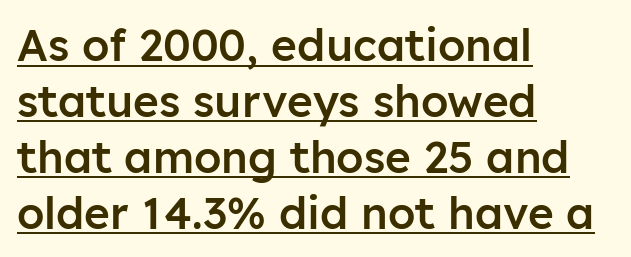
Q: Is the text bold? A: Semi-bold.
Q: Is the text italic (slanted)? A: No, it is upright.
Q: Is the typeface a serif or a sans-serif typeface? A: Sans-serif.
Q: Is the text underlined? A: Yes.
Q: How is the paragraph aligned? A: Left-aligned.
Q: Is the spacing between letters normal or unusually wide? A: Normal.
Q: Is the spacing between lines tight, normal or loose? A: Normal.
Q: Width (condensed, normal, or wide)? A: Normal.
Q: Stroke contrast? A: Low.
Q: x-height? A: Medium.
Q: Monospaced? A: No.
